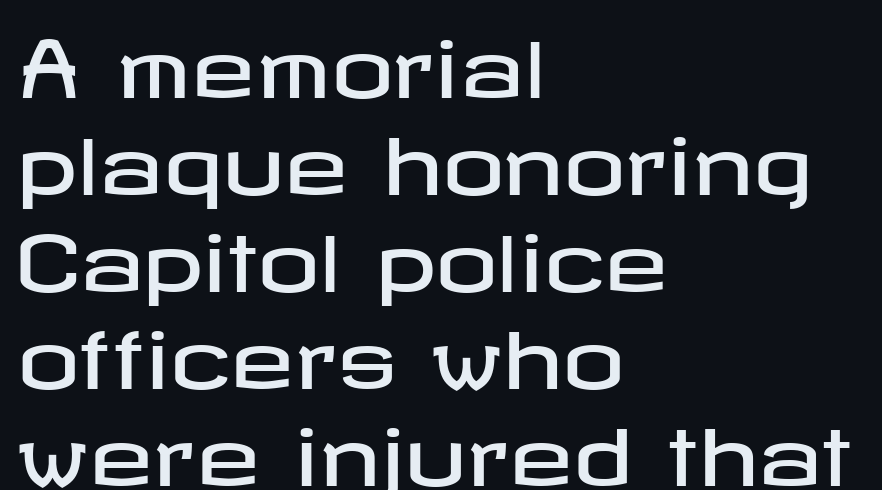
Q: Is the text italic (slanted)? A: No, it is upright.
Q: Is the typeface a serif or a sans-serif typeface? A: Sans-serif.
Q: Is the text underlined? A: No.
Q: How is the paragraph aligned? A: Left-aligned.
Q: Is the spacing between letters normal or unusually wide? A: Normal.
Q: Is the spacing between lines tight, normal or loose? A: Normal.
Q: Width (condensed, normal, or wide)? A: Wide.
Q: Stroke contrast? A: Low.
Q: x-height? A: Medium.
